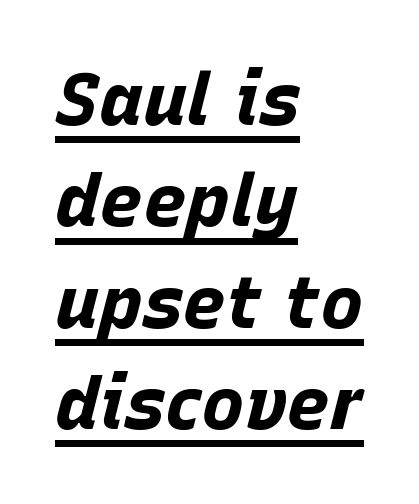
Underline: present. A typesetter would call this proportional, since set widths differ per character. If you drew a line through each stem, it would be angled. Does extra space separate the letters? No, they use regular spacing.
